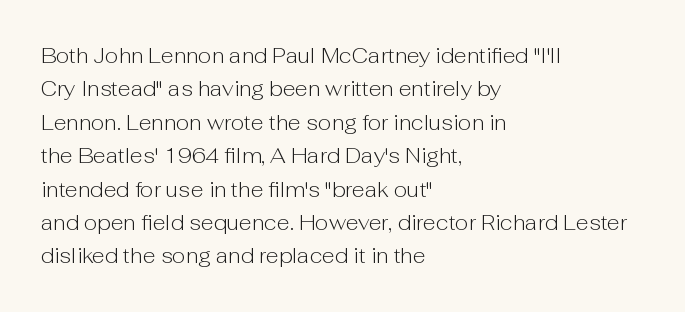
The image shows 21 px text type, upright; set left-aligned, normal line spacing (1.59x), normal letter spacing, not underlined.
